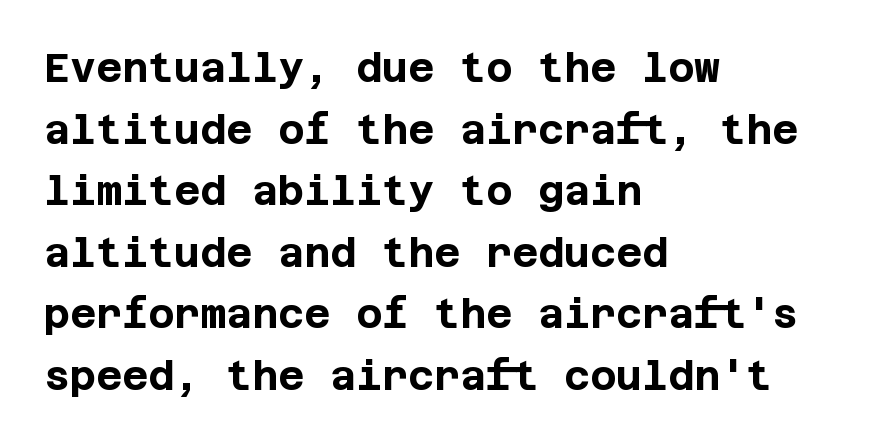
{"serif": "no", "italic": "no", "bold": "yes", "weight": "bold", "width": "normal", "stroke_contrast": "low", "x_height": "large", "underline": "no", "align": "left", "line_spacing": "normal", "line_spacing_ratio": 1.54, "letter_spacing": "normal", "letter_spacing_em": 0.0, "glyph_px": 40}
